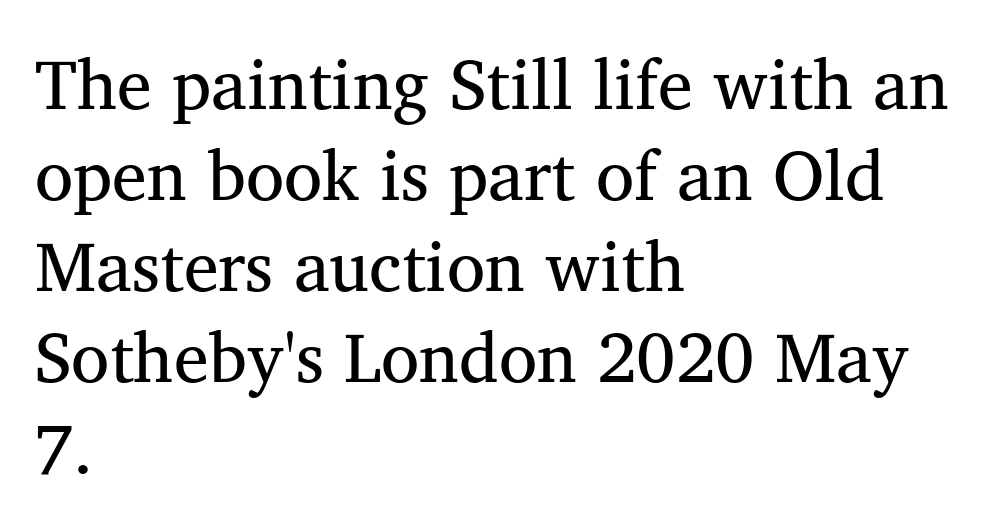
Is there any slant? The stems are plumb. The strip under each line holds only bare page. The designer left line spacing at the default. The setting favours the left margin, as ordinary paragraphs usually do.
